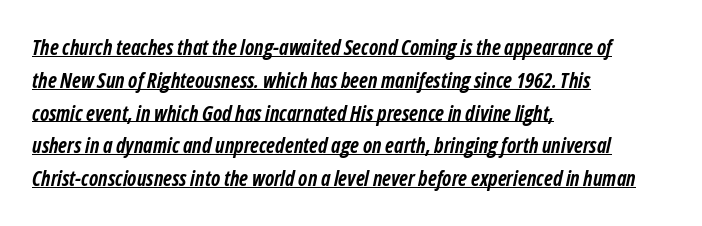
{"italic": "yes", "lean": "right", "slant_degrees": 12, "bold": "yes", "underline": "yes", "align": "left", "line_spacing": "normal", "line_spacing_ratio": 1.56, "letter_spacing": "normal", "letter_spacing_em": 0.0, "glyph_px": 21}
